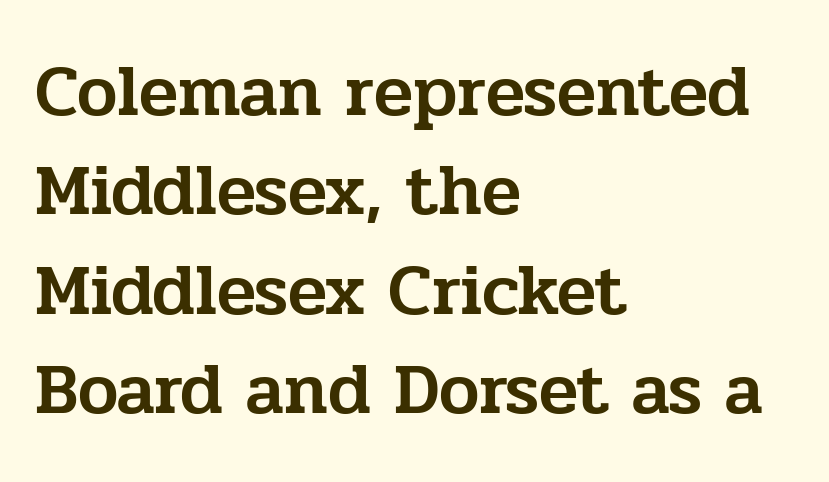
Q: Is the text italic (slanted)? A: No, it is upright.
Q: Is the typeface a serif or a sans-serif typeface? A: Serif.
Q: Is the text underlined? A: No.
Q: How is the paragraph aligned? A: Left-aligned.
Q: Is the spacing between letters normal or unusually wide? A: Normal.
Q: Is the spacing between lines tight, normal or loose? A: Normal.
Q: Width (condensed, normal, or wide)? A: Normal.
Q: Stroke contrast? A: Low.
Q: x-height? A: Medium.
Q: Monospaced? A: No.
